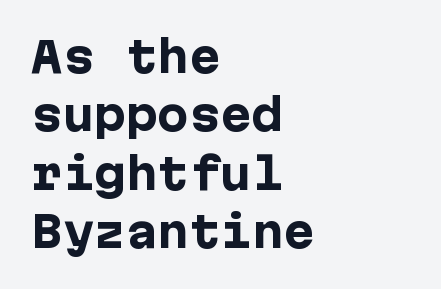
{"serif": "no", "italic": "no", "bold": "yes", "weight": "heavy", "width": "normal", "stroke_contrast": "low", "x_height": "medium", "underline": "no", "align": "left", "line_spacing": "normal", "line_spacing_ratio": 1.39, "letter_spacing": "normal", "letter_spacing_em": 0.0, "glyph_px": 42}
